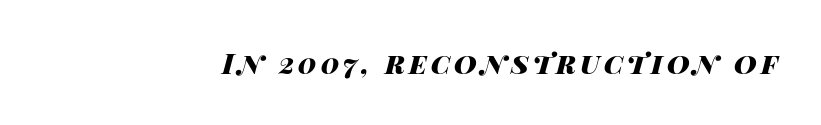
The image shows 28 px heavy, wide type, italic (leaning right); set not underlined; high stroke contrast and a large x-height.
